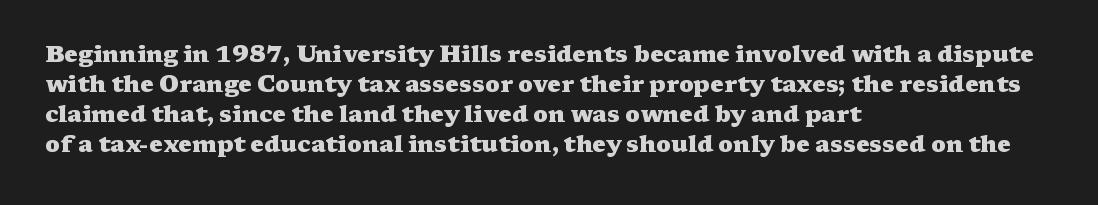
The image shows 23 px bold type, upright; set left-aligned, normal line spacing (1.31x), normal letter spacing, not underlined.
